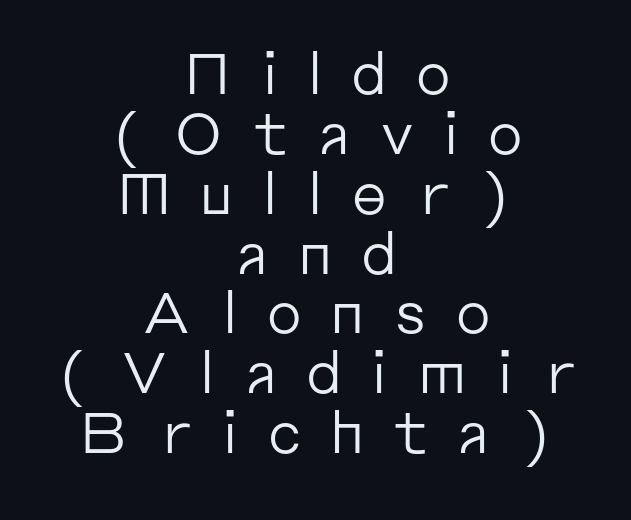
Q: Is the text bold? A: No.
Q: Is the text italic (slanted)? A: No, it is upright.
Q: Is the typeface a serif or a sans-serif typeface? A: Sans-serif.
Q: Is the text underlined? A: No.
Q: How is the paragraph aligned? A: Centered.
Q: Is the spacing between letters normal or unusually wide? A: Unusually wide.
Q: Is the spacing between lines tight, normal or loose? A: Tight.
Q: Width (condensed, normal, or wide)? A: Normal.
Q: Stroke contrast? A: Low.
Q: x-height? A: Medium.
Q: Monospaced? A: No.
